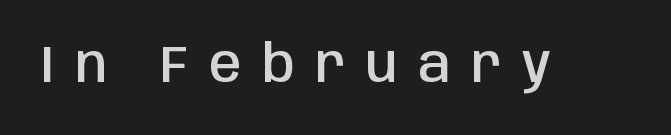
The typesetting leans somewhat heavy: a semibold. Any mark beneath the type? The region is blank. You could not count columns in this text — the font is proportionally spaced. The letters are spread apart with noticeably loose tracking. Every stem runs plumb, perpendicular to the baseline. Are there feet on the stems? There aren't — it's a sans.
